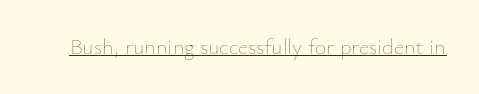
Does a line run under the words? Yes, clearly. Each word holds together tightly as a unit, with standard inter-letter gaps. When letters stand straight like this, we call the style roman or upright. Compared with a typical body face, this is equally light or lighter still.
